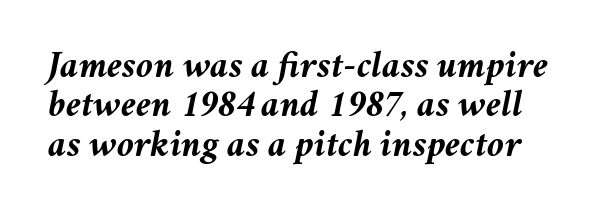
The image shows 39 px semibold type, italic (leaning right); set tight line spacing (1.01x), normal letter spacing, not underlined; medium stroke contrast and a medium x-height.
